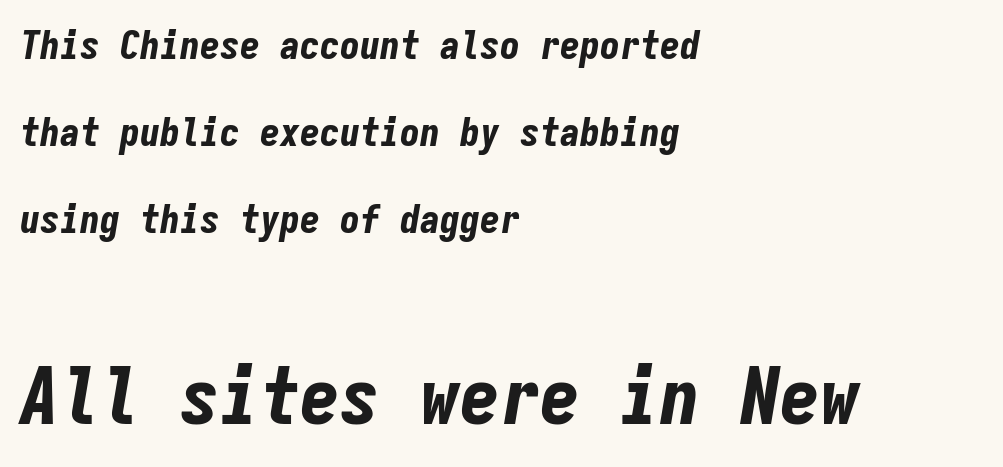
{"italic": "yes", "lean": "right", "slant_degrees": 9, "bold": "yes", "weight": "bold", "width": "condensed", "stroke_contrast": "low", "x_height": "medium", "monospaced": "yes", "underline": "no", "align": "left", "line_spacing": "loose", "line_spacing_ratio": 2.18, "letter_spacing": "normal", "letter_spacing_em": 0.0, "larger_block": "second", "size_ratio": 2.0, "glyph_px": 80}
